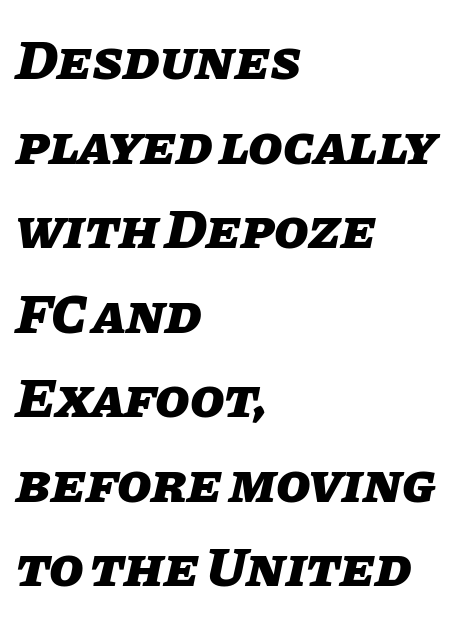
The image shows 56 px heavy type, italic (leaning right); set left-aligned, normal line spacing (1.51x), normal letter spacing, not underlined; low stroke contrast and a large x-height.
